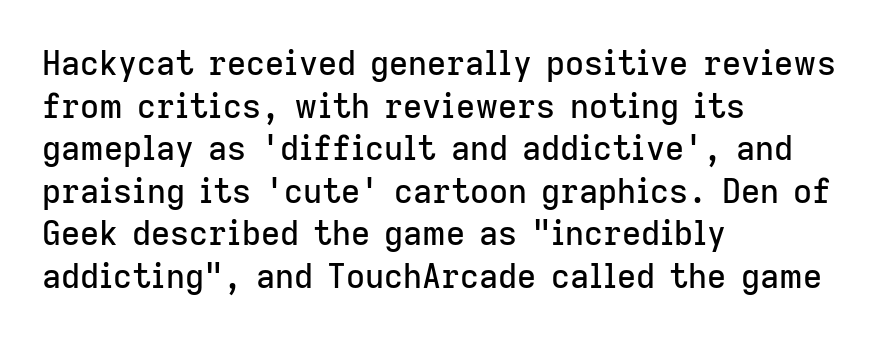
A typesetter would mark this as roman, not italic. Here the glyphs are tracked normally, forming tight word shapes. Each letter's strokes conclude bluntly, with no projecting serifs. The space between consecutive lines is moderate. A student would call this left alignment; a typographer would say flush left, rag right.
